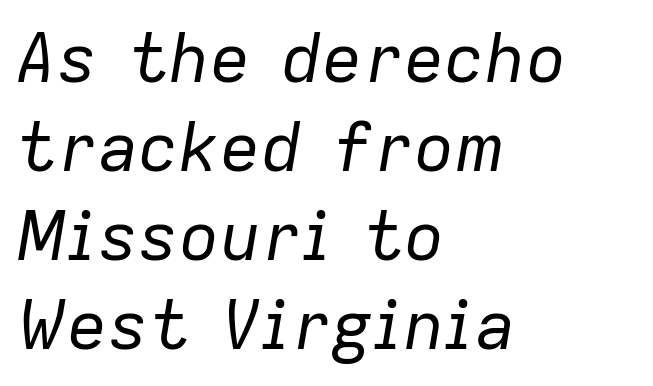
Q: Is the text bold? A: No.
Q: Is the text italic (slanted)? A: Yes, it leans right by about 9 degrees.
Q: Is the text underlined? A: No.
Q: How is the paragraph aligned? A: Left-aligned.
Q: Is the spacing between letters normal or unusually wide? A: Normal.
Q: Is the spacing between lines tight, normal or loose? A: Normal.
Q: Width (condensed, normal, or wide)? A: Normal.
Q: Stroke contrast? A: Low.
Q: x-height? A: Medium.
Q: Monospaced? A: No.
